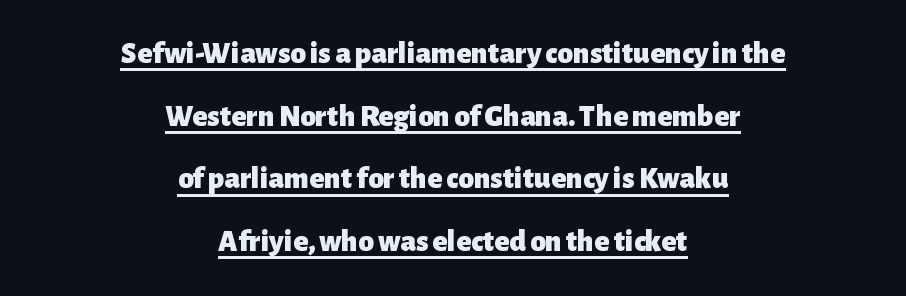
The image shows 31 px heavy sans-serif type, upright; set centered, loose line spacing (2.02x), normal letter spacing, underlined; low stroke contrast and a medium x-height.
